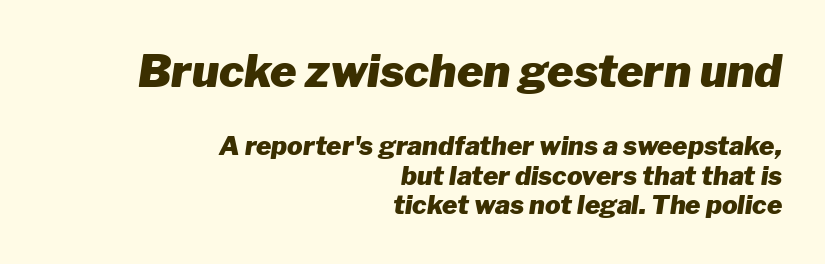
The baseline area is clear. Heavy, bold letterforms. If you measured baseline to baseline, you'd find a short distance. Here the designer chose a conventional face with non-uniform glyph widths. Italic: yes, the glyphs are oblique. This layout puts the oversized block above and the modest block below.
